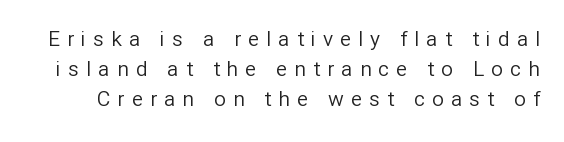
On a weight scale, this lands at 450 or below. Just letters on the line, the space beneath them empty. In terms of letterspacing, this is a distinctly airy, spread setting. The rows are spaced the way most documents space them. The typography opts for an upright posture over an oblique one.
